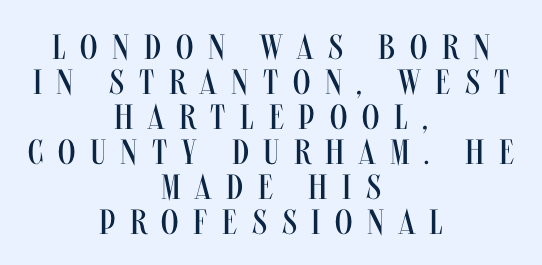
Quick note: underline off. The lines are packed closely together with very little leading. The letterforms stand isolated, each surrounded by extra space. Look at the bottom of the vertical strokes: they stop flat, with no serifs. Counters stay open thanks to moderate or lighter strokes. Is this a fixed-width face? No — the glyphs have proportional, varying widths.
